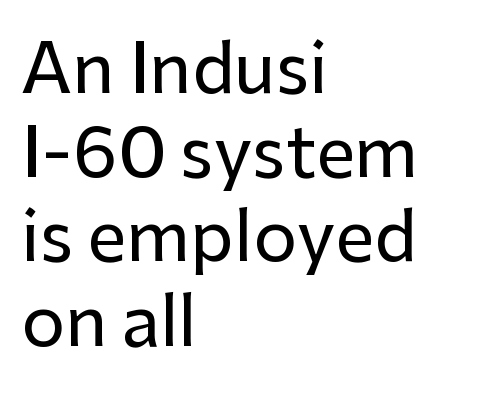
Q: Is the text italic (slanted)? A: No, it is upright.
Q: Is the typeface a serif or a sans-serif typeface? A: Sans-serif.
Q: Is the text underlined? A: No.
Q: How is the paragraph aligned? A: Left-aligned.
Q: Is the spacing between letters normal or unusually wide? A: Normal.
Q: Width (condensed, normal, or wide)? A: Normal.
Q: Stroke contrast? A: Low.
Q: x-height? A: Medium.
Q: Monospaced? A: No.
